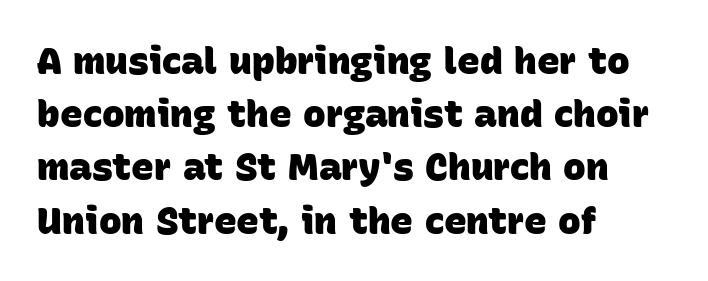
{"serif": "no", "bold": "yes", "weight": "heavy", "width": "normal", "stroke_contrast": "low", "x_height": "large", "monospaced": "no", "underline": "no", "align": "left", "line_spacing": "normal", "line_spacing_ratio": 1.4, "letter_spacing": "normal", "letter_spacing_em": 0.0, "glyph_px": 38}
